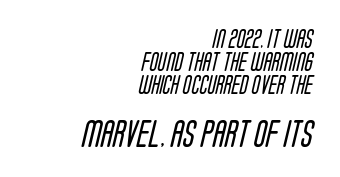
Weight: in the light-to-regular range. The second block has been scaled up relative to the first. The lines are quadded right. Typographically, this falls in the sans-serif category.
